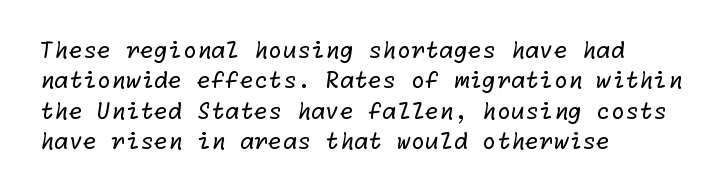
{"bold": "no", "underline": "no", "align": "left", "line_spacing": "normal", "line_spacing_ratio": 1.32, "letter_spacing": "normal", "letter_spacing_em": 0.0, "glyph_px": 23}
